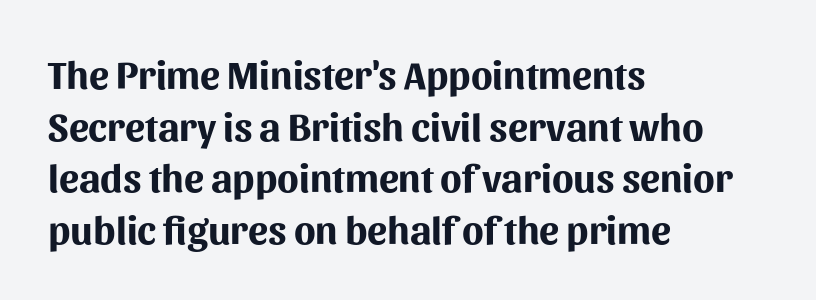
How would I describe the line gaps? Plain and ordinary. The horizontal fit of the characters is conventional and even. Typographically, this falls in the sans-serif category. The face used here is proportionally spaced, like ordinary book or web type. Heft: maximum for text — a bold. Has an underline been added? It has not.
